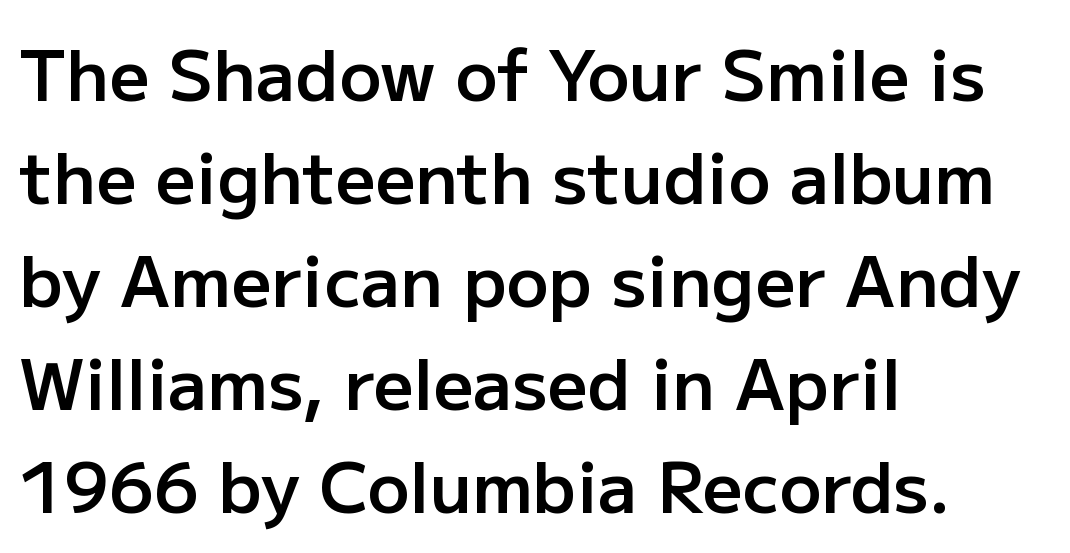
Q: Is the text bold? A: Semi-bold.
Q: Is the text italic (slanted)? A: No, it is upright.
Q: Is the typeface a serif or a sans-serif typeface? A: Sans-serif.
Q: Is the text underlined? A: No.
Q: How is the paragraph aligned? A: Left-aligned.
Q: Is the spacing between letters normal or unusually wide? A: Normal.
Q: Is the spacing between lines tight, normal or loose? A: Normal.
Q: Width (condensed, normal, or wide)? A: Normal.
Q: Stroke contrast? A: Low.
Q: x-height? A: Medium.
Q: Monospaced? A: No.
